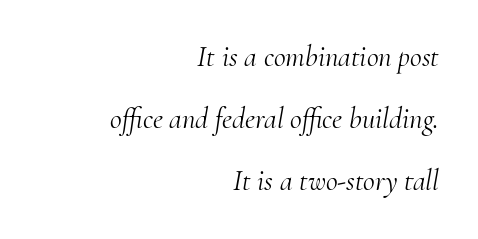
The image shows 29 px light serif type, italic (leaning right); set right-aligned, loose line spacing (2.14x), normal letter spacing, not underlined; medium stroke contrast and a small x-height.
